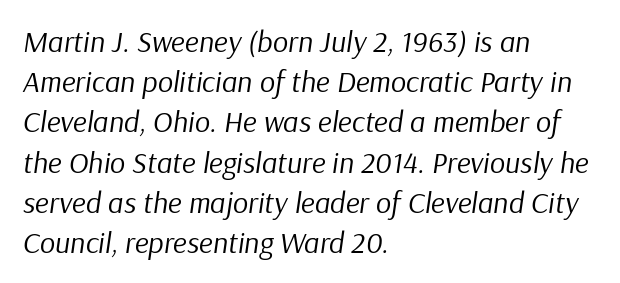
Words appear dense and cohesive because spacing is normal. The strip under each line holds only bare page. The letterforms sit at book weight or below. The rendering uses natural spacing where letterforms have individual widths. These lines sit exactly where default settings would place them. You can tell it's italic because the verticals aren't actually vertical.
